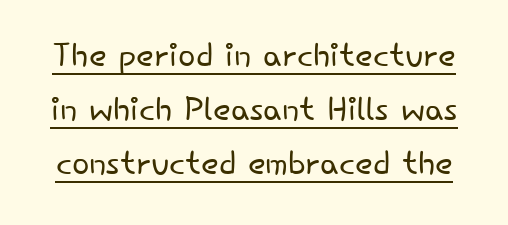
The image shows 46 px light sans-serif type, upright; set line spacing 1.17x, normal letter spacing, underlined; low stroke contrast and a small x-height.
